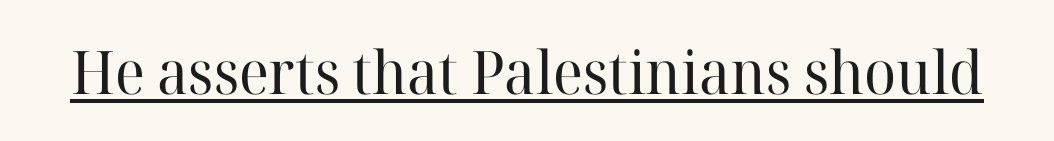
{"serif": "yes", "italic": "no", "bold": "no", "weight": "regular", "width": "normal", "stroke_contrast": "high", "x_height": "medium", "monospaced": "no", "underline": "yes", "letter_spacing": "normal", "letter_spacing_em": 0.0, "glyph_px": 60}
